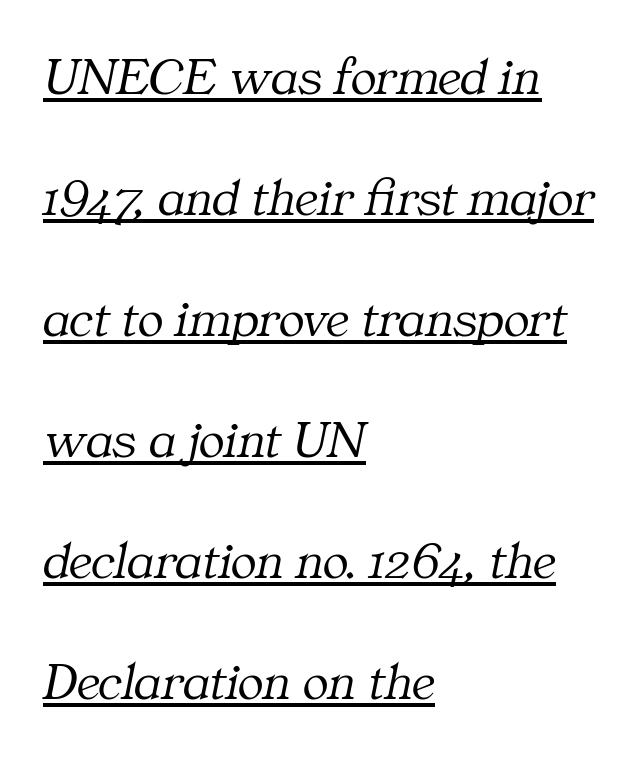
Q: Is the text bold? A: No.
Q: Is the text italic (slanted)? A: Yes, it leans right by about 11 degrees.
Q: Is the typeface a serif or a sans-serif typeface? A: Serif.
Q: Is the text underlined? A: Yes.
Q: How is the paragraph aligned? A: Left-aligned.
Q: Is the spacing between letters normal or unusually wide? A: Normal.
Q: Is the spacing between lines tight, normal or loose? A: Loose.
Q: Width (condensed, normal, or wide)? A: Normal.
Q: Stroke contrast? A: Medium.
Q: x-height? A: Medium.
Q: Monospaced? A: No.
